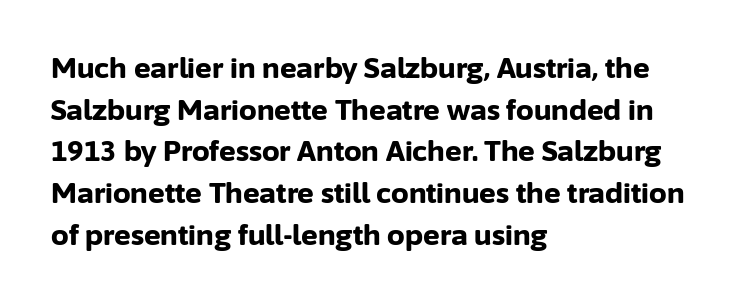
{"serif": "no", "italic": "no", "bold": "yes", "weight": "bold", "width": "normal", "stroke_contrast": "low", "x_height": "medium", "monospaced": "no", "underline": "no", "align": "left", "line_spacing": "normal", "line_spacing_ratio": 1.49, "letter_spacing": "normal", "letter_spacing_em": 0.0, "glyph_px": 28}
